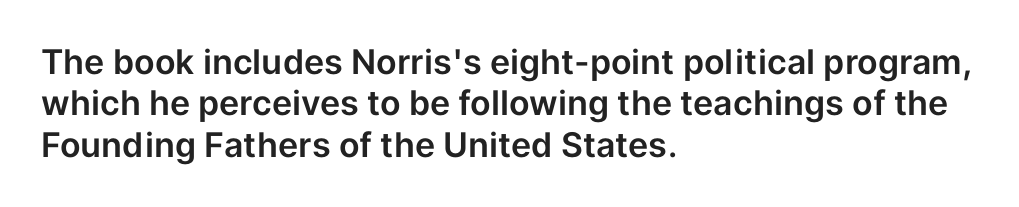
{"serif": "no", "italic": "no", "width": "normal", "stroke_contrast": "low", "x_height": "medium", "monospaced": "no", "underline": "no", "align": "left", "line_spacing_ratio": 1.22, "letter_spacing": "normal", "letter_spacing_em": 0.0, "glyph_px": 34}
